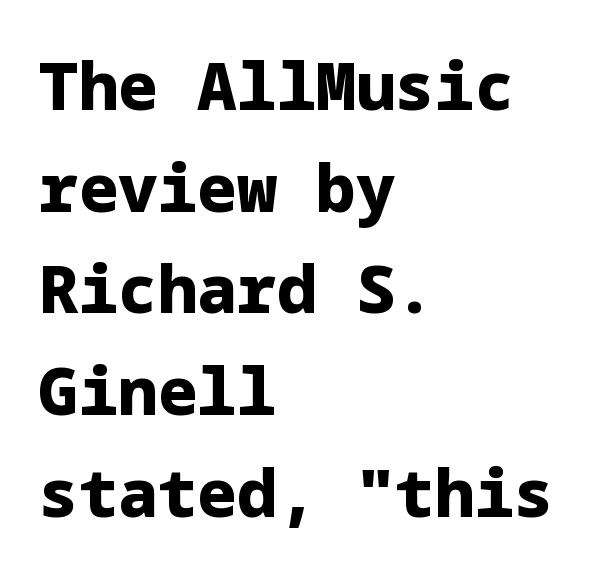
Leftover space on each line is placed entirely after the last word. The letters sit at their default tracking, neither squeezed nor spread. Only glyphs here, with clear space below each row. Interline gaps are of average width in this sample. Observe the absence of serifs on each vertical stroke in this sample.
